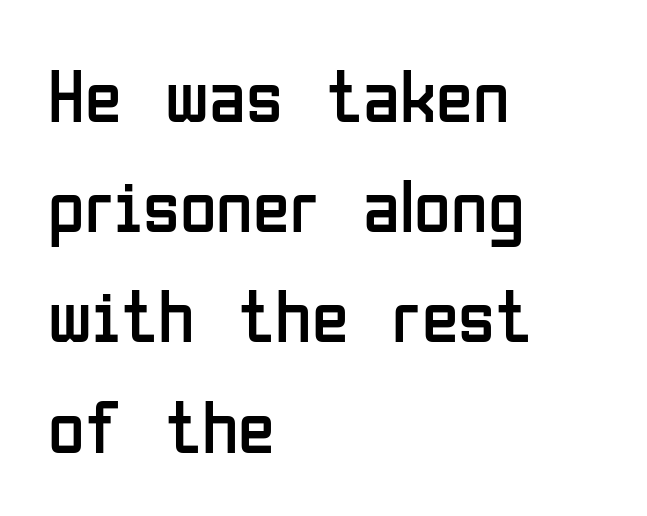
Q: Is the text bold? A: No.
Q: Is the text italic (slanted)? A: No, it is upright.
Q: Is the typeface a serif or a sans-serif typeface? A: Sans-serif.
Q: Is the text underlined? A: No.
Q: How is the paragraph aligned? A: Left-aligned.
Q: Is the spacing between letters normal or unusually wide? A: Normal.
Q: Is the spacing between lines tight, normal or loose? A: Normal.
Q: Width (condensed, normal, or wide)? A: Condensed.
Q: Stroke contrast? A: Low.
Q: x-height? A: Medium.
Q: Monospaced? A: No.
